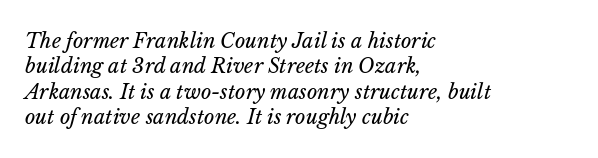
Q: Is the text bold? A: No.
Q: Is the text italic (slanted)? A: Yes, it leans right by about 14 degrees.
Q: Is the text underlined? A: No.
Q: How is the paragraph aligned? A: Left-aligned.
Q: Is the spacing between letters normal or unusually wide? A: Normal.
Q: Is the spacing between lines tight, normal or loose? A: Normal.
